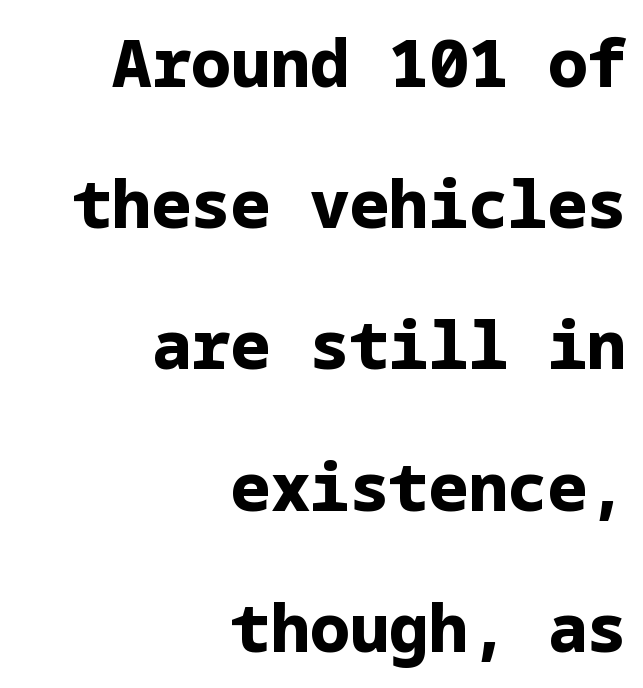
{"serif": "no", "italic": "no", "bold": "yes", "weight": "bold", "width": "normal", "stroke_contrast": "low", "x_height": "medium", "underline": "no", "align": "right", "line_spacing": "loose", "line_spacing_ratio": 2.14, "letter_spacing": "normal", "letter_spacing_em": 0.0, "glyph_px": 66}
